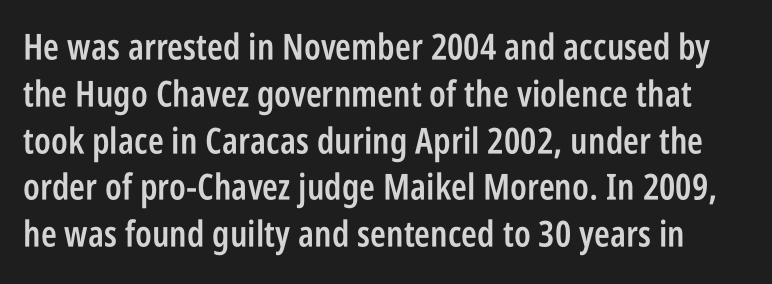
Q: Is the text bold? A: Semi-bold.
Q: Is the text italic (slanted)? A: No, it is upright.
Q: Is the typeface a serif or a sans-serif typeface? A: Sans-serif.
Q: Is the text underlined? A: No.
Q: Is the spacing between letters normal or unusually wide? A: Normal.
Q: Is the spacing between lines tight, normal or loose? A: Normal.
Q: Width (condensed, normal, or wide)? A: Condensed.
Q: Stroke contrast? A: Low.
Q: x-height? A: Large.
Q: Monospaced? A: No.
